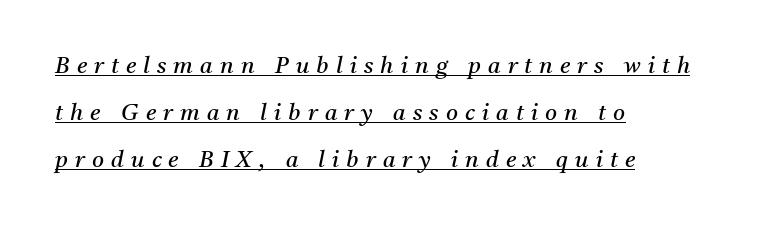
The image shows 23 px text type, italic (leaning right); set left-aligned, loose line spacing (2.05x), unusually wide letter spacing (+0.31 em), underlined.
